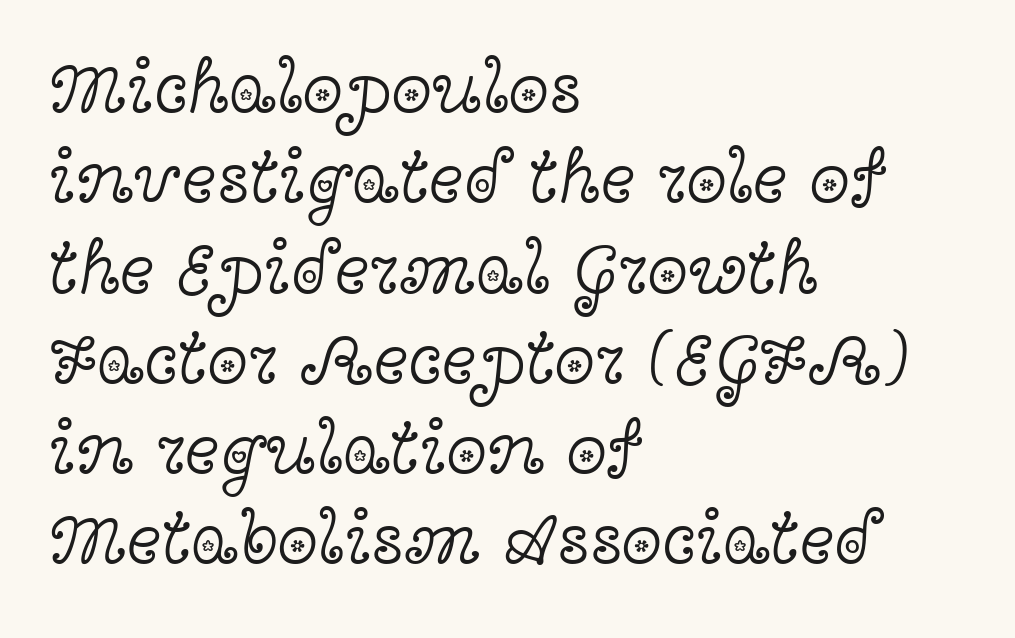
The image shows 74 px light, wide serif type, upright; set left-aligned, line spacing 1.22x, normal letter spacing, not underlined; a medium x-height.
